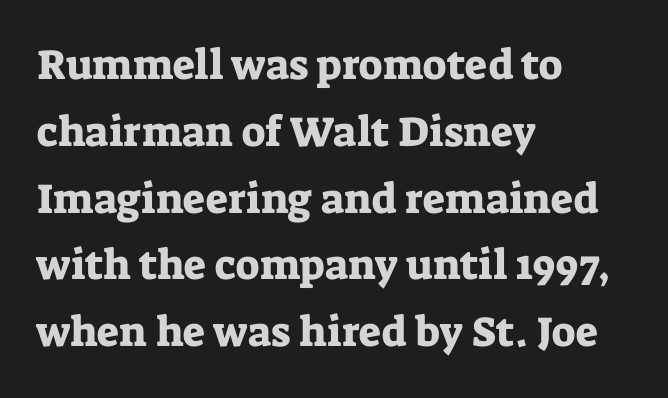
{"serif": "yes", "italic": "no", "width": "normal", "stroke_contrast": "low", "x_height": "medium", "monospaced": "no", "underline": "no", "align": "left", "line_spacing": "normal", "line_spacing_ratio": 1.59, "letter_spacing": "normal", "letter_spacing_em": 0.0, "glyph_px": 42}
